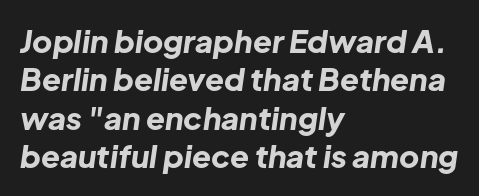
Q: Is the text bold? A: Yes.
Q: Is the text italic (slanted)? A: Yes, it leans right by about 8 degrees.
Q: Is the text underlined? A: No.
Q: How is the paragraph aligned? A: Left-aligned.
Q: Is the spacing between letters normal or unusually wide? A: Normal.
Q: Width (condensed, normal, or wide)? A: Normal.
Q: Stroke contrast? A: Low.
Q: x-height? A: Medium.
Q: Monospaced? A: No.
